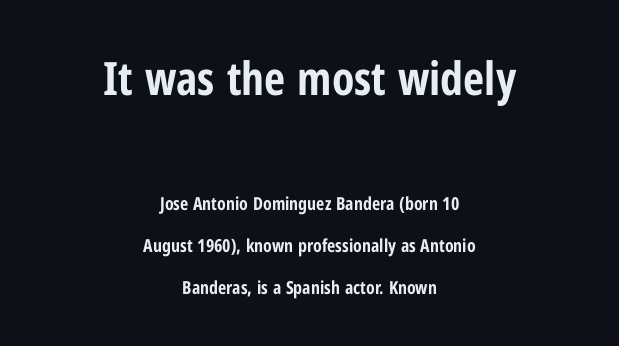
{"serif": "no", "italic": "no", "bold": "yes", "weight": "bold", "width": "condensed", "stroke_contrast": "low", "x_height": "medium", "monospaced": "no", "underline": "no", "align": "center", "line_spacing": "loose", "line_spacing_ratio": 2.35, "letter_spacing": "normal", "letter_spacing_em": 0.0, "larger_block": "first", "size_ratio": 2.56, "glyph_px": 46}
